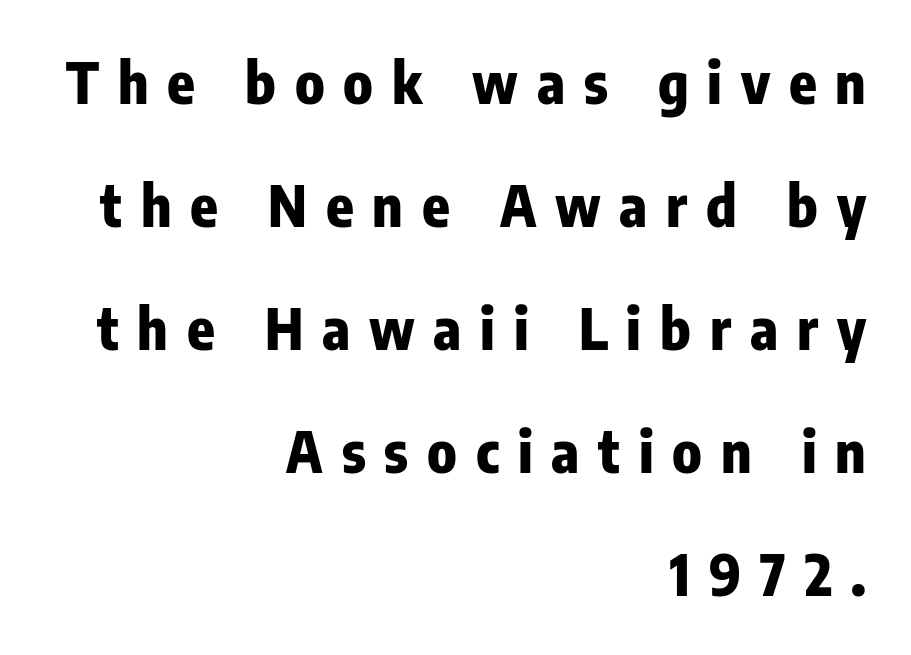
The image shows 57 px heavy, condensed sans-serif type, upright; set right-aligned, loose line spacing (2.16x), unusually wide letter spacing (+0.33 em), not underlined; low stroke contrast and a medium x-height.
